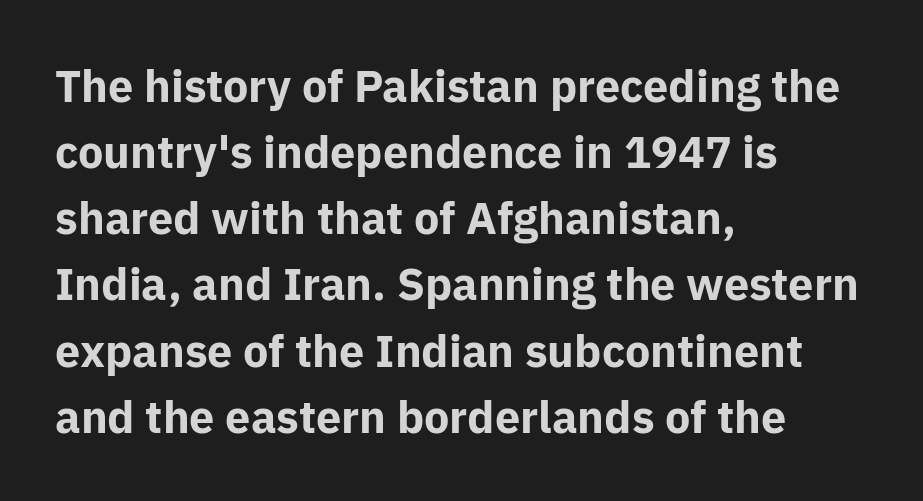
{"serif": "no", "italic": "no", "bold": "yes", "weight": "bold", "width": "normal", "stroke_contrast": "low", "x_height": "medium", "monospaced": "no", "underline": "no", "align": "left", "line_spacing": "normal", "line_spacing_ratio": 1.47, "letter_spacing": "normal", "letter_spacing_em": 0.0, "glyph_px": 45}
